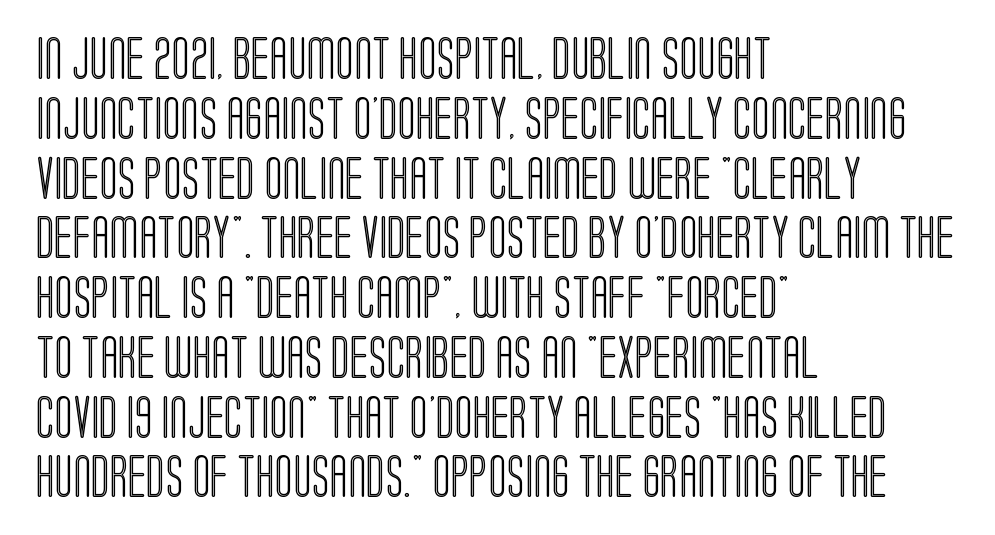
The image shows 43 px condensed type, upright; set left-aligned, normal line spacing (1.39x), normal letter spacing, not underlined; a large x-height.
